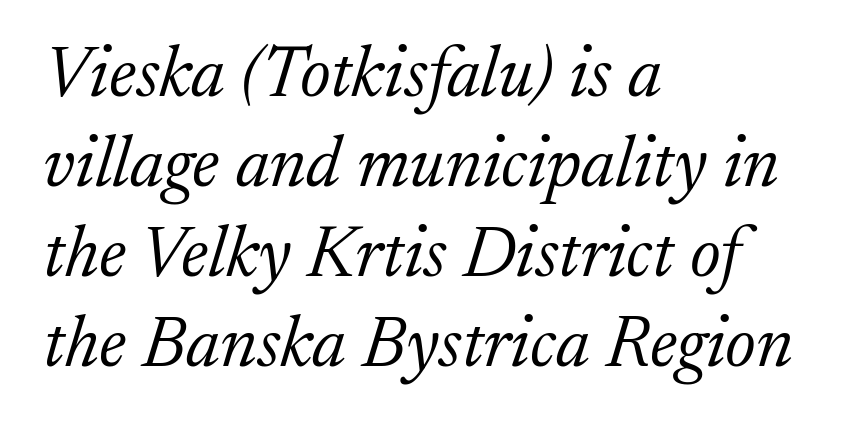
The image shows 72 px light serif type, italic (leaning right); set left-aligned, normal line spacing (1.25x), normal letter spacing, not underlined; low stroke contrast and a medium x-height.
